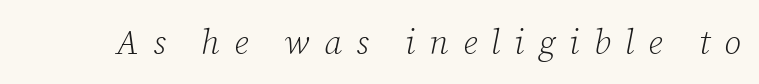
Quick note: italic. Character widths vary here, with narrow letters taking less room than wide ones. Stroke mass is kept to a normal reading level or below. You can tell from the footed stems that serif type was used. Descender tails drop into unmarked territory. Characters follow at a spacing far wider than the type designer built in.
